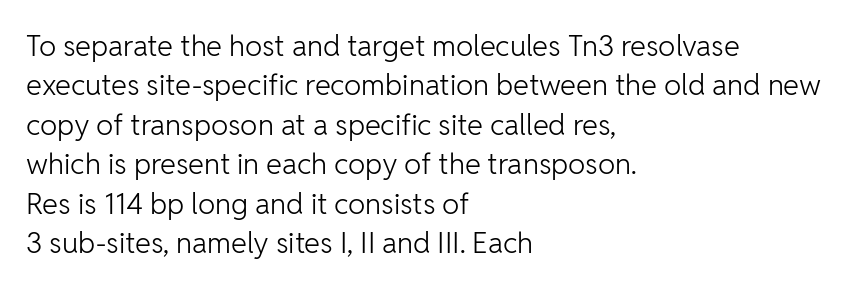
{"serif": "no", "italic": "no", "bold": "no", "weight": "light", "width": "normal", "stroke_contrast": "low", "x_height": "medium", "monospaced": "no", "underline": "no", "align": "left", "line_spacing": "normal", "line_spacing_ratio": 1.36, "letter_spacing": "normal", "letter_spacing_em": 0.0, "glyph_px": 29}
